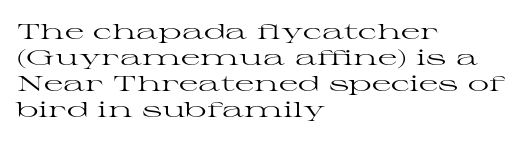
The typography opts for an upright posture over an oblique one. Unmarked baselines from the first word to the last. Students, note that the glyphs here touch the page at normal intervals. Which margin do the lines hug? The left one — the right edge is uneven. The typesetting does not lean heavy: it is not bold.
